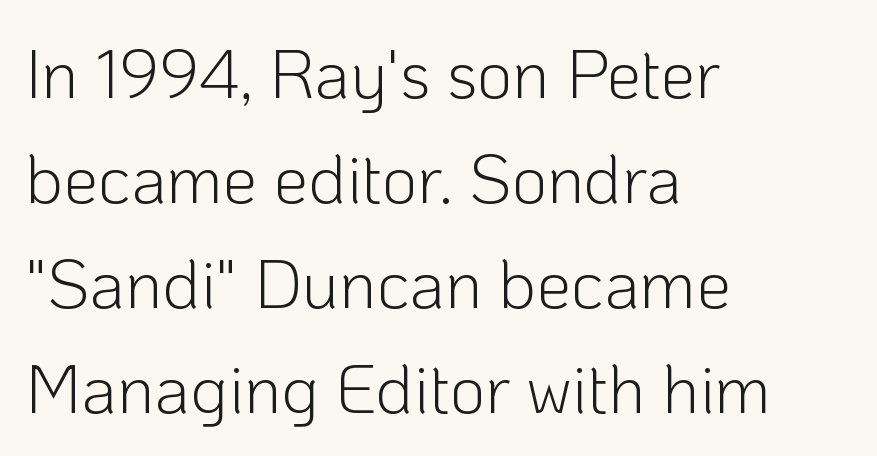
The letters advance in unequal steps, a hallmark of proportional type. A normal amount of white space separates one row of letters from the next. A typesetter would mark this as roman, not italic. The letters sit at their default tracking, neither squeezed nor spread.
